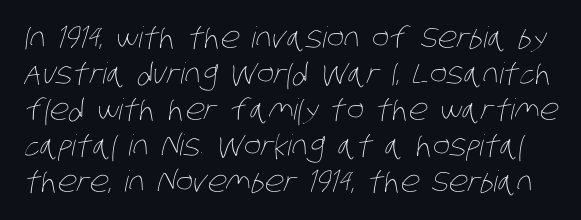
{"bold": "no", "weight": "thin", "width": "condensed", "stroke_contrast": "low", "x_height": "large", "monospaced": "no", "underline": "no", "line_spacing_ratio": 1.24, "letter_spacing": "normal", "letter_spacing_em": 0.0, "glyph_px": 29}
